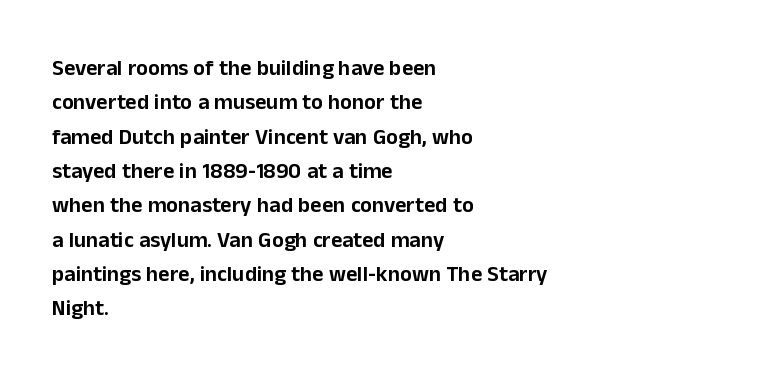
{"italic": "no", "underline": "no", "align": "left", "line_spacing": "normal", "line_spacing_ratio": 1.56, "letter_spacing": "normal", "letter_spacing_em": 0.0, "glyph_px": 22}
